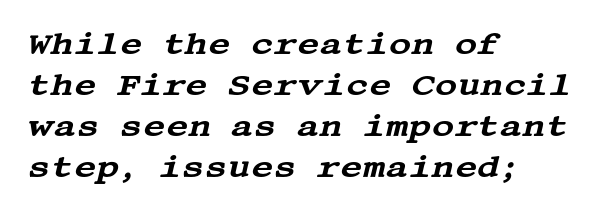
The image shows 31 px wide serif type, italic (leaning right); set left-aligned, normal line spacing (1.32x), normal letter spacing, not underlined; medium stroke contrast and a large x-height.
